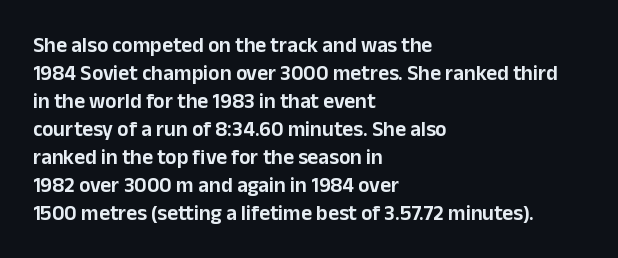
If you measured baseline to baseline, you'd find a middling distance. Descenders are the only things crossing below the line. The lines in this sample share a left origin and differ only in where they stop. Letter spacing: default. Quick note: not italic, upright.
